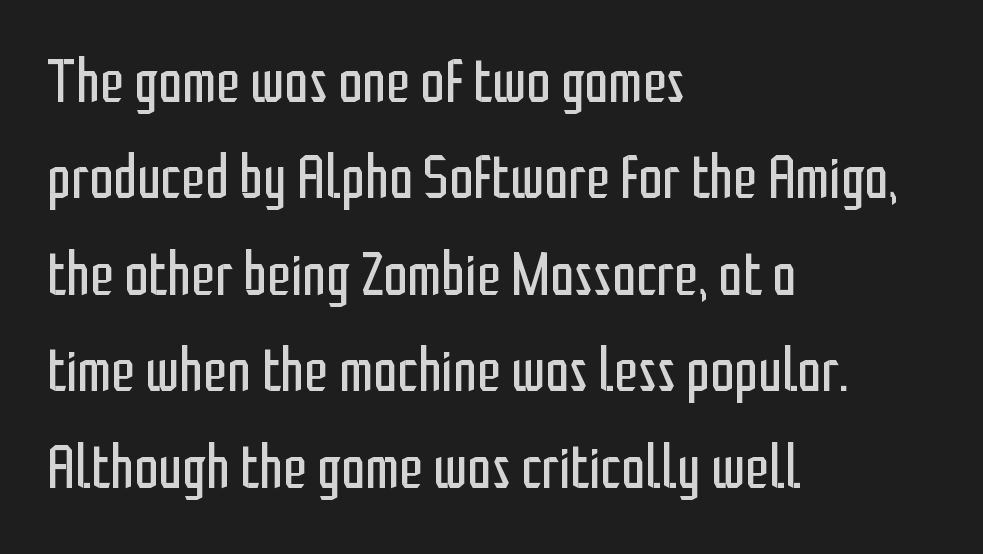
Q: Is the text bold? A: No.
Q: Is the text italic (slanted)? A: No, it is upright.
Q: Is the typeface a serif or a sans-serif typeface? A: Sans-serif.
Q: Is the text underlined? A: No.
Q: How is the paragraph aligned? A: Left-aligned.
Q: Is the spacing between letters normal or unusually wide? A: Normal.
Q: Is the spacing between lines tight, normal or loose? A: Normal.
Q: Width (condensed, normal, or wide)? A: Condensed.
Q: Stroke contrast? A: Low.
Q: x-height? A: Medium.
Q: Monospaced? A: No.
